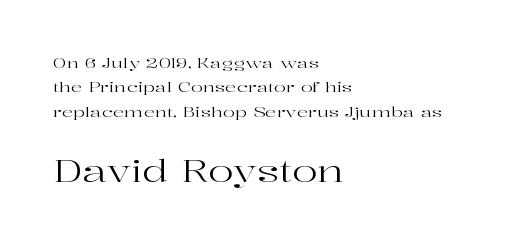
The image shows 30 px regular-weight, wide serif type, upright; set left-aligned, line spacing 1.75x, normal letter spacing, not underlined; the second (bottom) block is 2.14x larger; high stroke contrast and a medium x-height.
